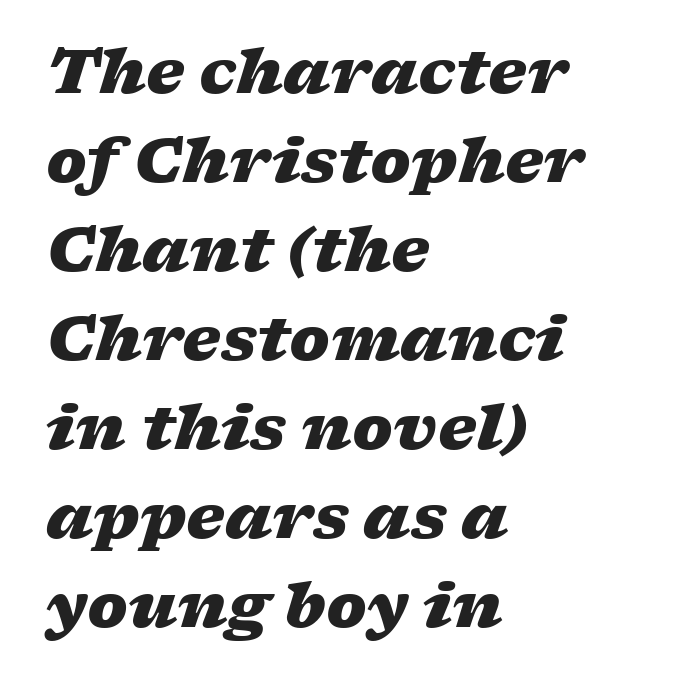
The image shows 61 px heavy, wide type, italic (leaning right); set left-aligned, normal line spacing (1.46x), normal letter spacing, not underlined; low stroke contrast and a medium x-height.
